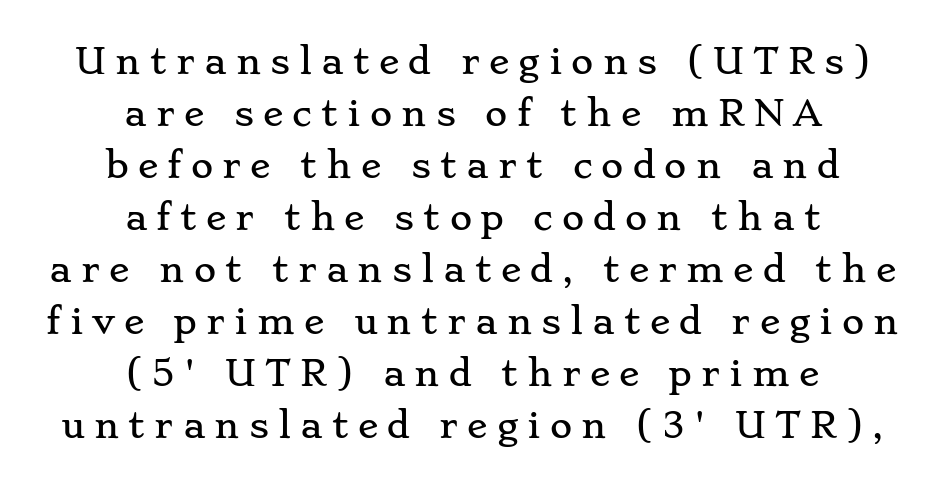
Q: Is the text italic (slanted)? A: No, it is upright.
Q: Is the typeface a serif or a sans-serif typeface? A: Serif.
Q: Is the text underlined? A: No.
Q: How is the paragraph aligned? A: Centered.
Q: Is the spacing between letters normal or unusually wide? A: Unusually wide.
Q: Is the spacing between lines tight, normal or loose? A: Normal.
Q: Width (condensed, normal, or wide)? A: Wide.
Q: Stroke contrast? A: Low.
Q: x-height? A: Small.
Q: Monospaced? A: No.
